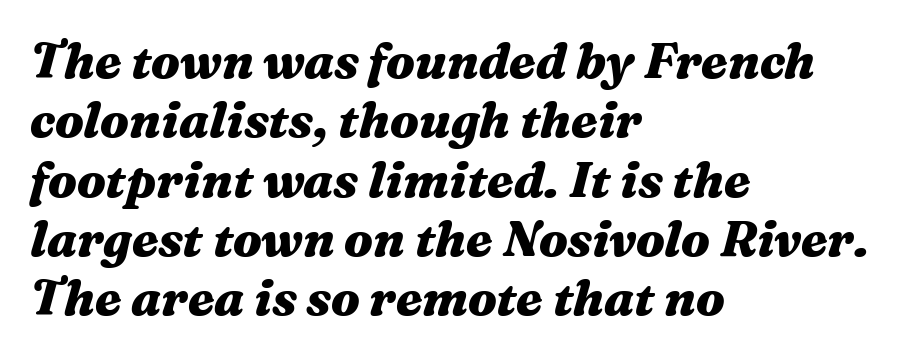
Q: Is the text bold? A: Yes.
Q: Is the text italic (slanted)? A: Yes, it leans right by about 16 degrees.
Q: Is the text underlined? A: No.
Q: How is the paragraph aligned? A: Left-aligned.
Q: Is the spacing between letters normal or unusually wide? A: Normal.
Q: Width (condensed, normal, or wide)? A: Wide.
Q: Stroke contrast? A: Medium.
Q: x-height? A: Medium.
Q: Monospaced? A: No.
